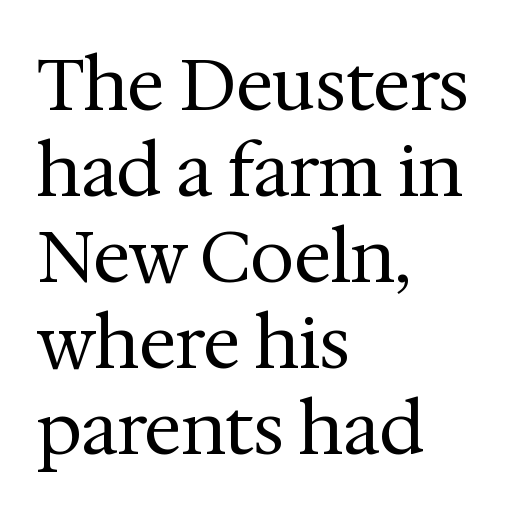
The image shows 71 px regular-weight serif type, upright; set left-aligned, line spacing 1.21x, normal letter spacing, not underlined; medium stroke contrast and a medium x-height.
